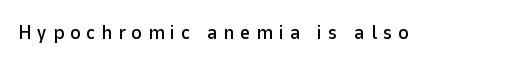
Is there any slant? The stems are plumb. Substantial extra tracking has been applied to these lines. Quick note: underline off.
